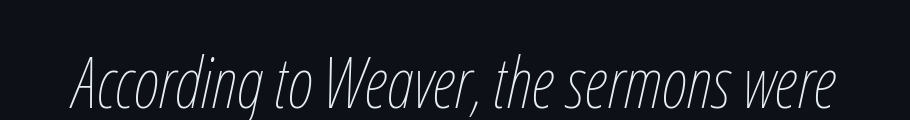
The image shows 71 px thin, condensed type, italic (leaning right); set normal letter spacing, not underlined; low stroke contrast and a medium x-height.
